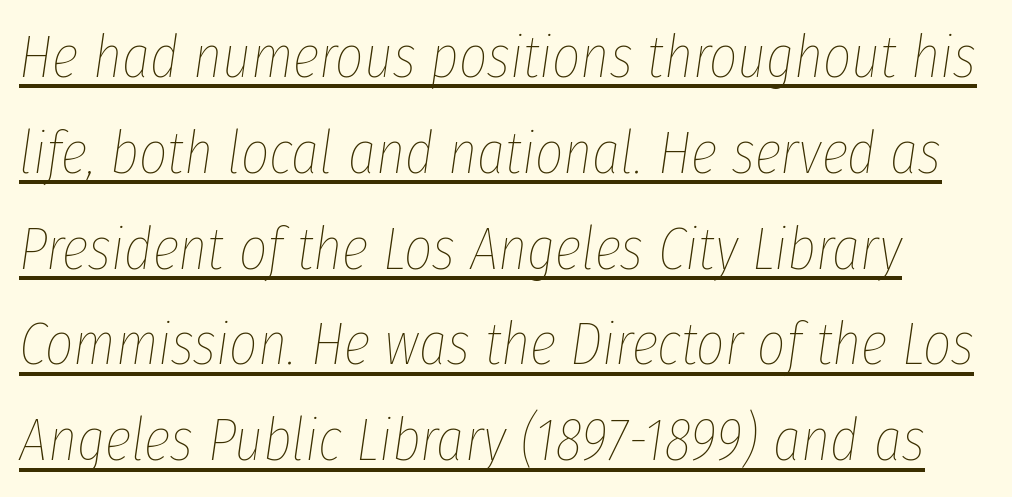
Designer's note — italics engaged. Heaviness? Minimal to ordinary, like unemphasized prose. Each letter keeps its own natural width here, so spacing adapts to shape. Check the space under the baseline: a stroke is drawn there. Line spacing here is normal.
